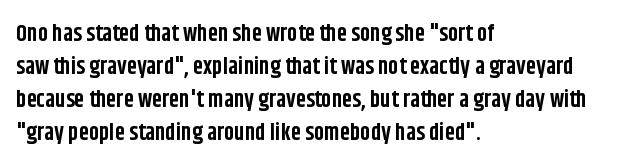
This sample keeps an unexceptional amount of space between lines. Strokes here are thick enough to call this a true bold. A student would call this left alignment; a typographer would say flush left, rag right. You can tell it's not italic because the verticals are truly vertical.
